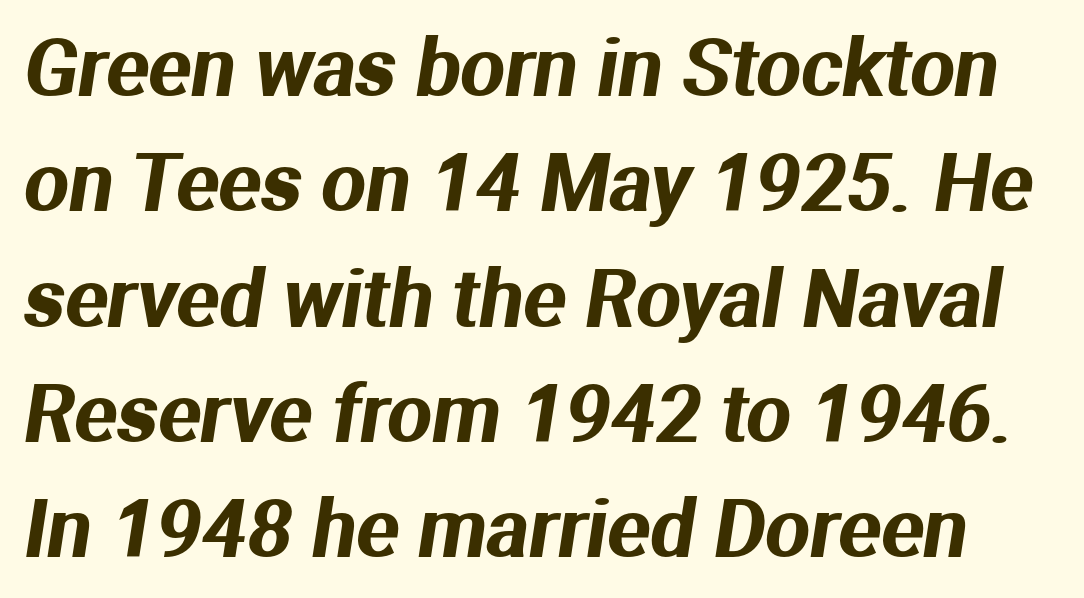
The image shows 79 px sans-serif type; set normal line spacing (1.46x), normal letter spacing, not underlined; medium stroke contrast and a medium x-height.
